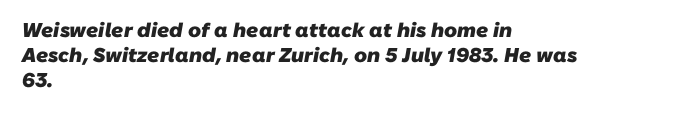
The rag falls on the right side of this text block. Check under the words: just untouched page. Evenly set lines give the paragraph a standard silhouette. A dark, heavy texture on the line: the type is bold. Tracking value appears to be zero — textbook default spacing.
